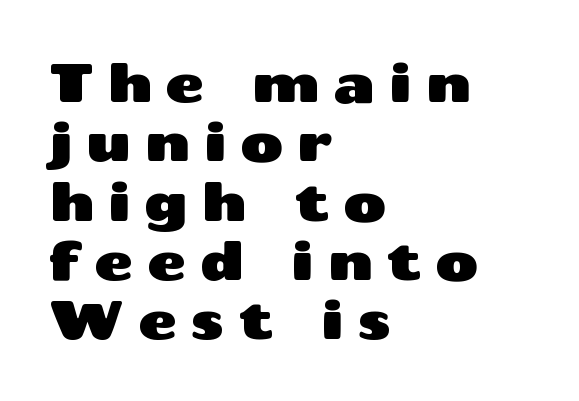
Is there any slant? The stems are plumb. Is the block centered? No — it sits flush against the left margin. Note the varied advance widths — an 'i' is clearly narrower than an 'm'. Examine the stroke ends and you'll find no serifs.
